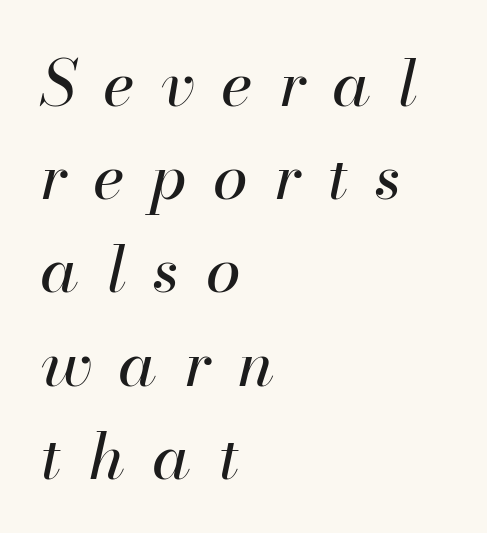
Line beginnings align vertically; line endings do not. Lines of text with bare space underneath. The letterforms stand isolated, each surrounded by extra space. The axis of the letterforms is tilted away from vertical.
